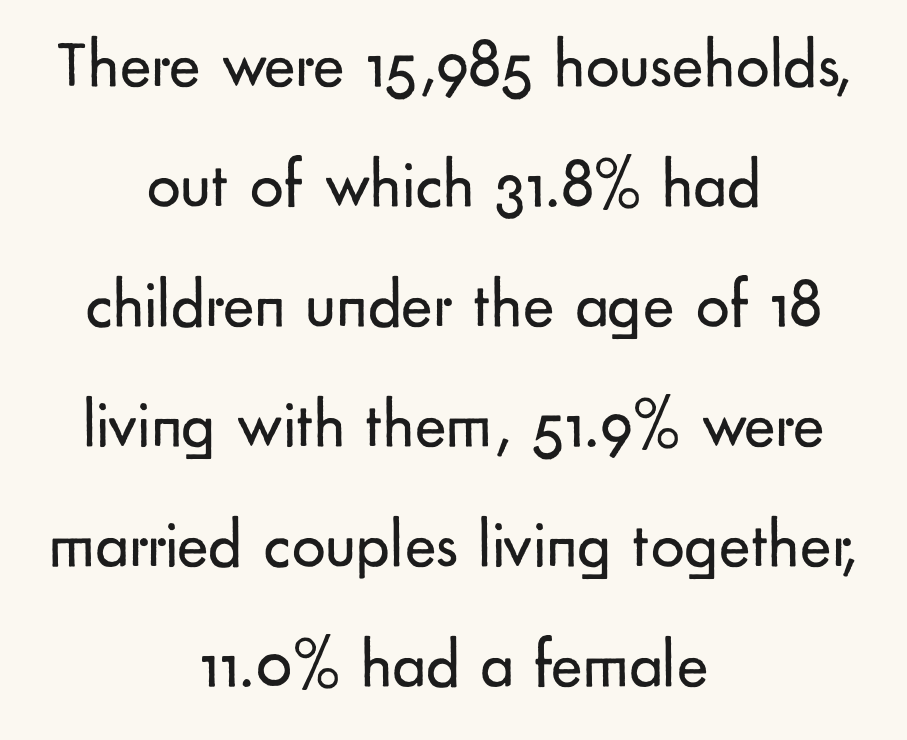
Looks like regular typesetting: each glyph gets only the width it needs. No heavy texture on the line: the type isn't bold. You can tell it's not italic because the verticals are truly vertical. Observe the ordinary spacing: letters are neighbours, not strangers.
